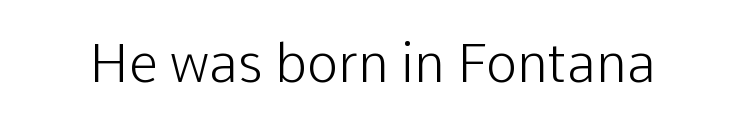
Varying glyph widths throughout — classic text-font behaviour. This sample uses a sans-serif face. Heaviness? Minimal to ordinary, like unemphasized prose. The foot of each line stays bare and open. The gaps between neighbouring characters are ordinary and unremarkable.
